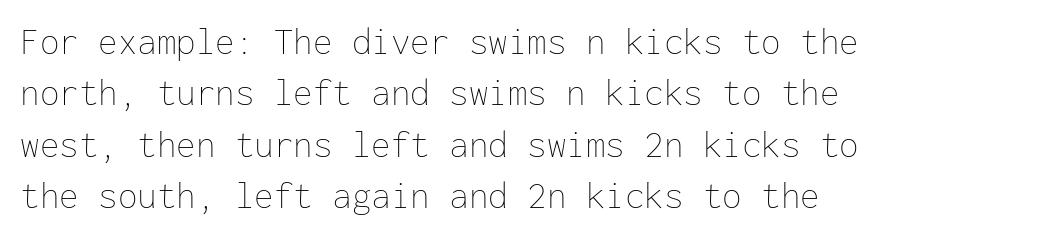
{"italic": "no", "bold": "no", "weight": "thin", "width": "normal", "stroke_contrast": "low", "x_height": "medium", "monospaced": "yes", "underline": "no", "align": "left", "line_spacing": "normal", "line_spacing_ratio": 1.32, "letter_spacing": "normal", "letter_spacing_em": 0.0, "glyph_px": 39}
